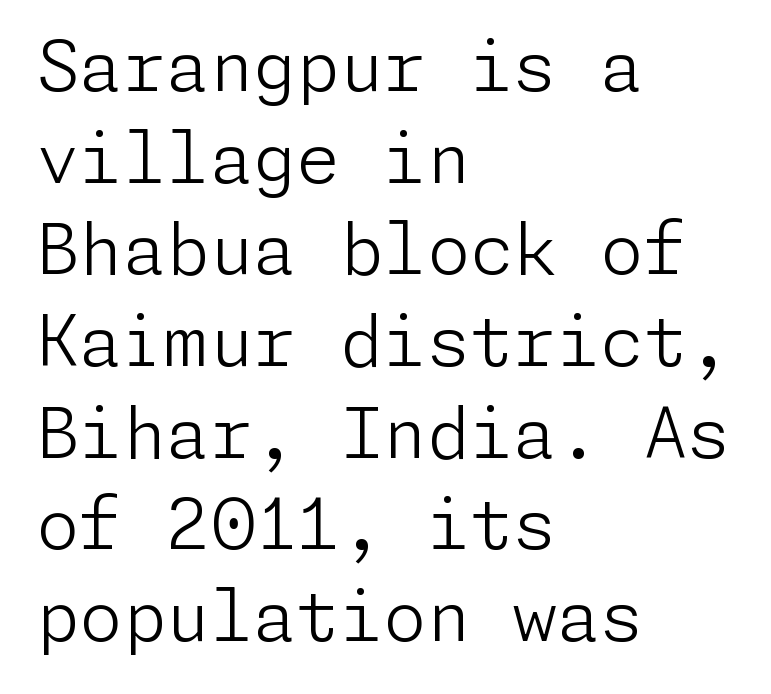
The image shows 70 px light sans-serif type, upright; set left-aligned, normal line spacing (1.31x), normal letter spacing, not underlined; low stroke contrast and a medium x-height.
